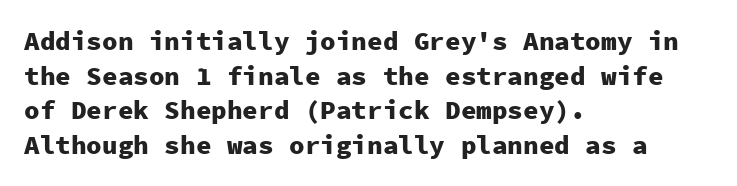
{"italic": "no", "bold": "yes", "underline": "no", "align": "left", "line_spacing": "normal", "line_spacing_ratio": 1.33, "letter_spacing": "normal", "letter_spacing_em": 0.0, "glyph_px": 26}
